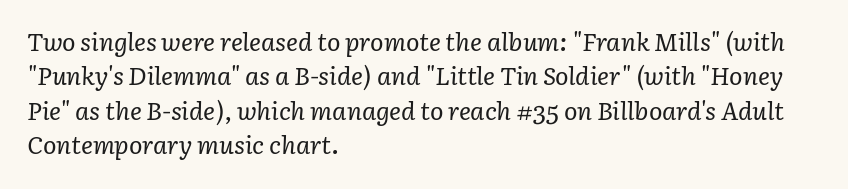
Q: Is the text bold? A: No.
Q: Is the text italic (slanted)? A: Yes, it leans right by about 3 degrees.
Q: Is the text underlined? A: No.
Q: How is the paragraph aligned? A: Left-aligned.
Q: Is the spacing between letters normal or unusually wide? A: Normal.
Q: Is the spacing between lines tight, normal or loose? A: Normal.
